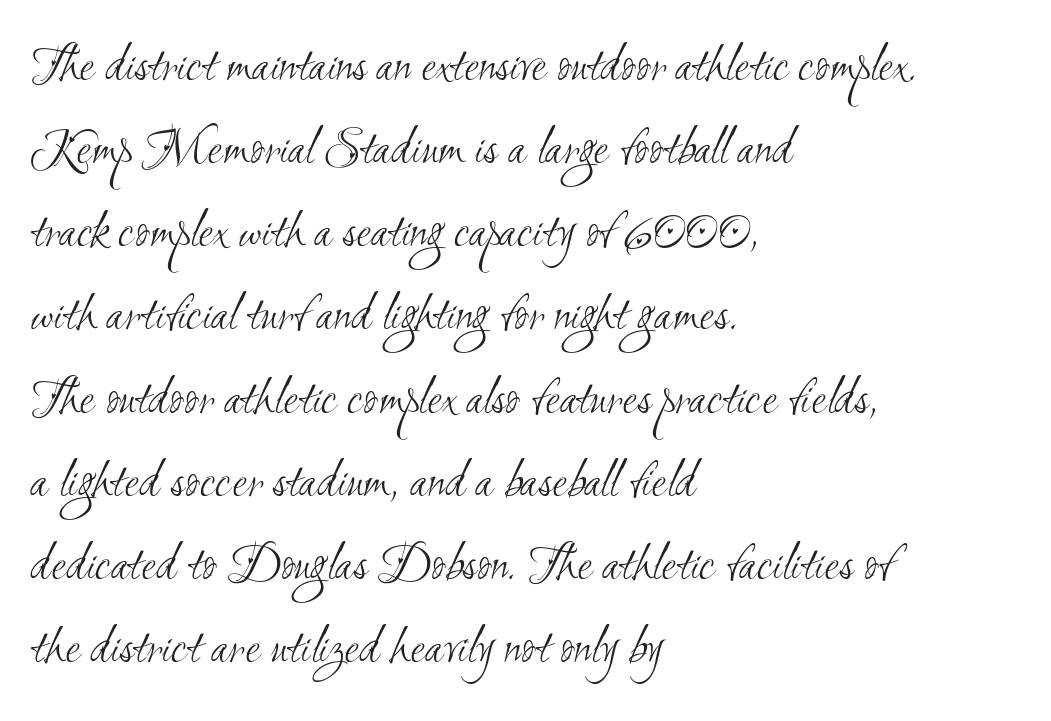
This sample has the flowing, uneven cadence of proportional lettering. Letterform terminals end flat and unadorned throughout the passage. The area under the type is left untouched. Tracking value appears to be zero — textbook default spacing. The text block is weighted toward the left margin, trailing off unevenly rightward. Is this a heavy cut? Hardly; it is regular or lighter.
